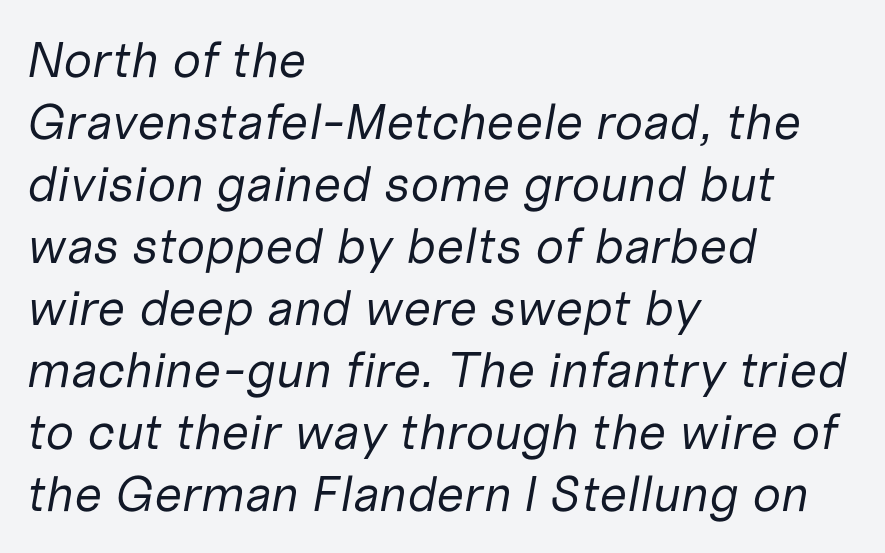
Descenders are the only things crossing below the line. Do the characters align in a grid? No, the font is proportional. Stroke thickness stays within the range of a standard reading face or lighter. Notice how the stems are inclined rather than vertical — that's the hallmark of italics.
